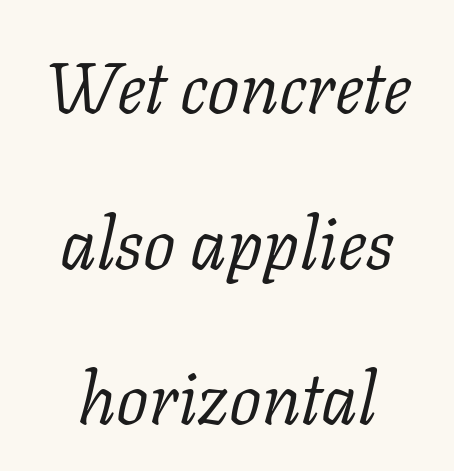
The glyphs are unaccompanied by any horizontal stroke below them. Note: serifs present on the glyphs. A typesetter would call this zero additional tracking. The letters are slanted; this is an italic face.
